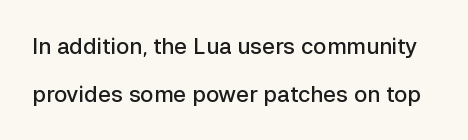
Q: Is the text bold? A: Semi-bold.
Q: Is the text italic (slanted)? A: No, it is upright.
Q: Is the text underlined? A: No.
Q: Is the spacing between letters normal or unusually wide? A: Normal.
Q: Is the spacing between lines tight, normal or loose? A: Loose.
